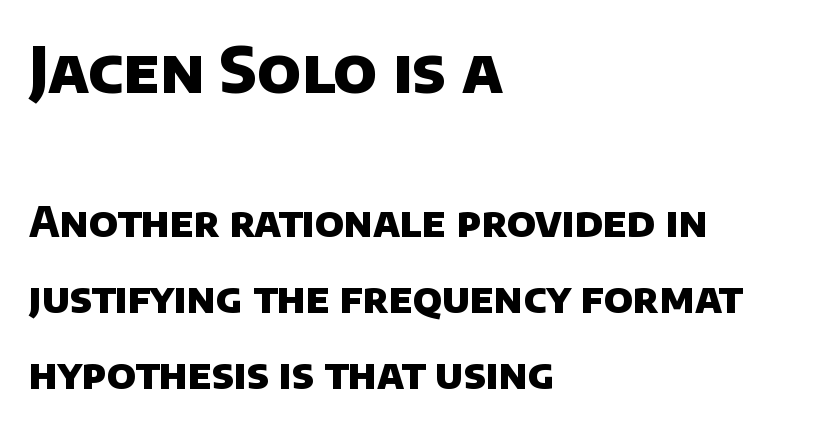
The image shows 62 px heavy sans-serif type; set left-aligned, line spacing 1.86x, normal letter spacing, not underlined; the first (top) block is 1.51x larger; low stroke contrast and a large x-height.
